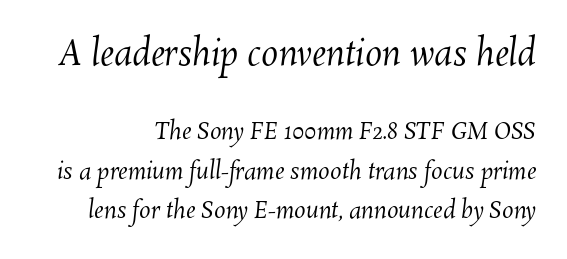
Q: Is the text bold? A: No.
Q: Is the text underlined? A: No.
Q: Is the spacing between letters normal or unusually wide? A: Normal.
Q: Which block of text is set in a larger size, the first (top) or the second (bottom)? A: The first (top) one.
Q: Width (condensed, normal, or wide)? A: Normal.
Q: Stroke contrast? A: Medium.
Q: x-height? A: Medium.
Q: Monospaced? A: No.
